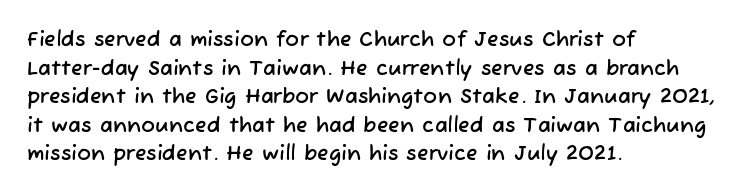
The image shows 21 px text type; set left-aligned, normal line spacing (1.36x), normal letter spacing, not underlined.
